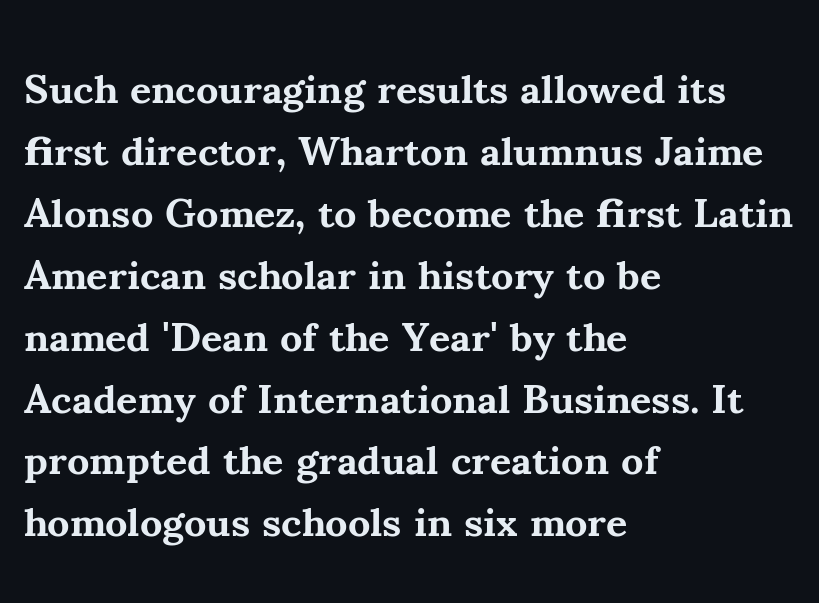
{"serif": "yes", "italic": "no", "bold": "yes", "weight": "bold", "width": "normal", "stroke_contrast": "medium", "x_height": "small", "monospaced": "no", "underline": "no", "align": "left", "line_spacing": "normal", "line_spacing_ratio": 1.51, "letter_spacing": "normal", "letter_spacing_em": 0.0, "glyph_px": 41}
